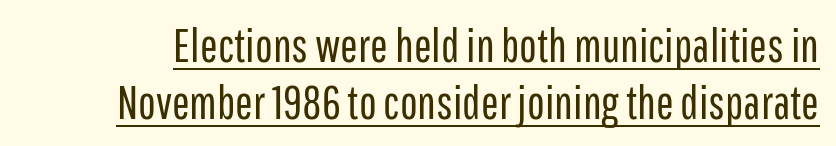
The image shows 47 px regular-weight, condensed sans-serif type, upright; set line spacing 1.21x, normal letter spacing, underlined; low stroke contrast and a medium x-height.
